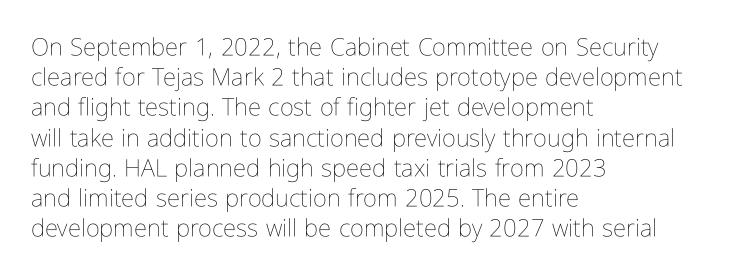
Q: Is the text bold? A: No.
Q: Is the text italic (slanted)? A: No, it is upright.
Q: Is the text underlined? A: No.
Q: How is the paragraph aligned? A: Left-aligned.
Q: Is the spacing between letters normal or unusually wide? A: Normal.
Q: Is the spacing between lines tight, normal or loose? A: Normal.
